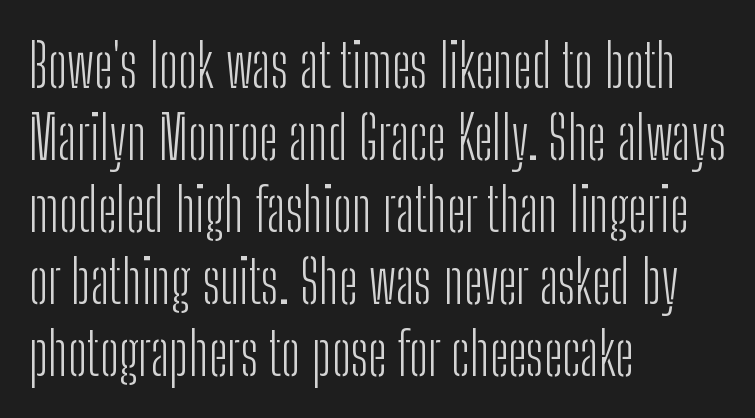
It's the straight-up-and-down kind of type. The weight tops out at a normal text grade. Observe the absence of serifs on each vertical stroke in this sample. Nobody drew a line under any word here.
